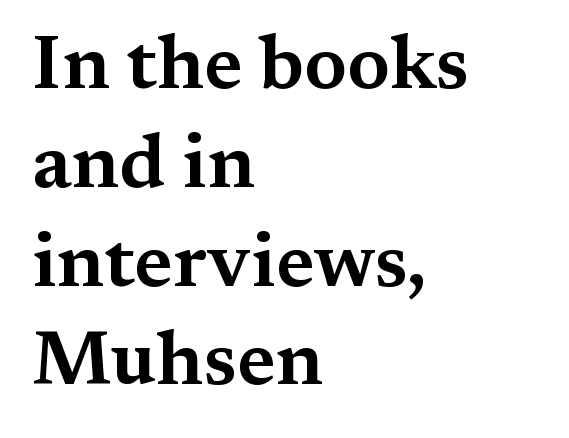
Q: Is the text italic (slanted)? A: No, it is upright.
Q: Is the typeface a serif or a sans-serif typeface? A: Serif.
Q: Is the text underlined? A: No.
Q: How is the paragraph aligned? A: Left-aligned.
Q: Is the spacing between letters normal or unusually wide? A: Normal.
Q: Is the spacing between lines tight, normal or loose? A: Normal.
Q: Width (condensed, normal, or wide)? A: Wide.
Q: Stroke contrast? A: Medium.
Q: x-height? A: Medium.
Q: Monospaced? A: No.
